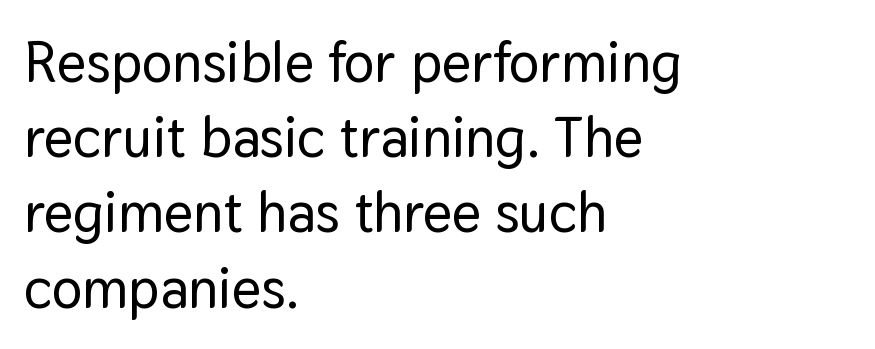
The passage shown is not underscored anywhere. Vertical spacing — default. Layout note: lines flush left. Spacing verdict: proportional, widths tailored to each character.
